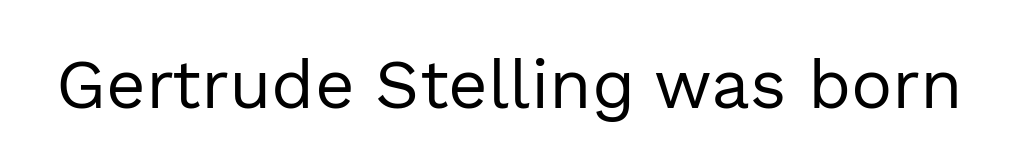
What kind of face is this? One without serifs — a sans. The glyphs are unaccompanied by any horizontal stroke below them. Is the stroke heavy? The answer is a plain regular-or-lighter. Note the varied advance widths — an 'i' is clearly narrower than an 'm'.
